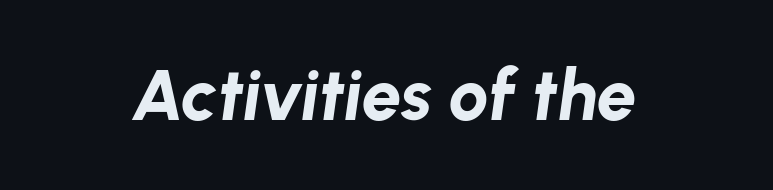
Q: Is the text bold? A: Yes.
Q: Is the text italic (slanted)? A: Yes, it leans right by about 8 degrees.
Q: Is the text underlined? A: No.
Q: Is the spacing between letters normal or unusually wide? A: Normal.
Q: Width (condensed, normal, or wide)? A: Normal.
Q: Stroke contrast? A: Low.
Q: x-height? A: Medium.
Q: Monospaced? A: No.
